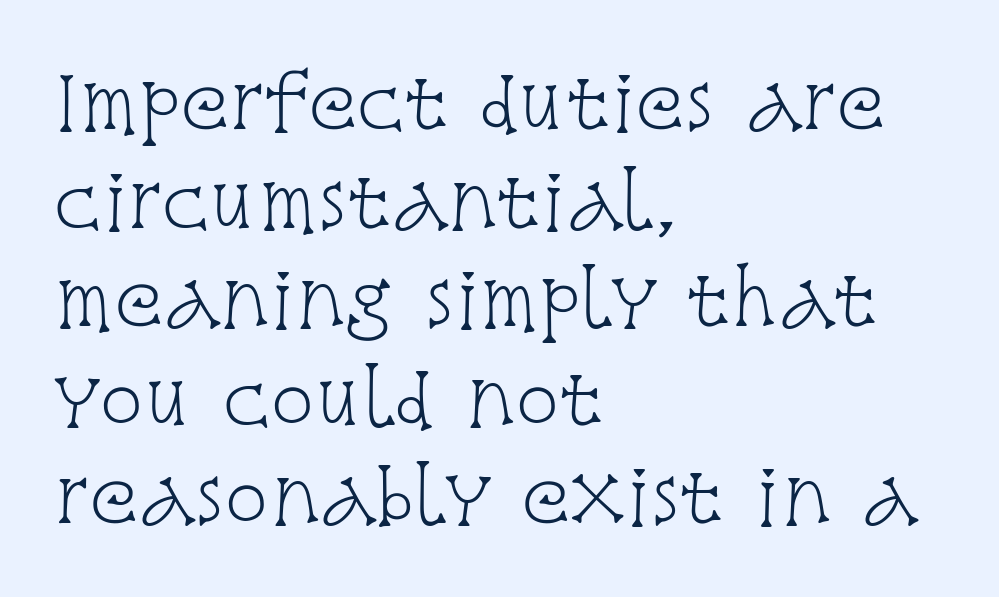
Every stem runs plumb, perpendicular to the baseline. The letters look calm and open, with moderate or lighter stems. The characters display serif detailing at their extremities. Every row of glyphs begins at an identical x-position on the left. Spacing verdict: proportional, widths tailored to each character.
